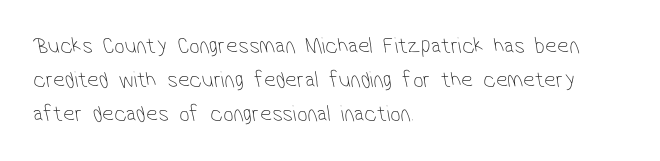
{"bold": "no", "underline": "no", "align": "left", "line_spacing": "normal", "line_spacing_ratio": 1.48, "letter_spacing": "normal", "letter_spacing_em": 0.0, "glyph_px": 23}
